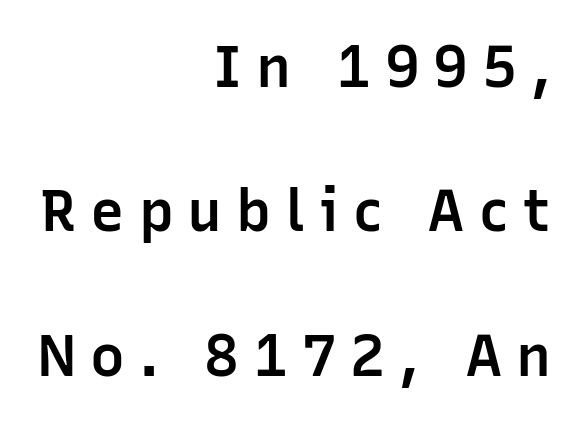
The image shows 58 px semibold sans-serif type, upright; set right-aligned, loose line spacing (2.49x), unusually wide letter spacing (+0.24 em), not underlined; low stroke contrast and a medium x-height.
